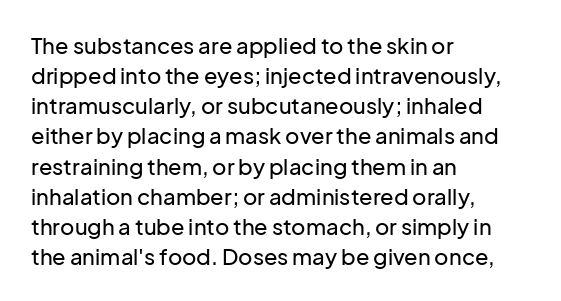
{"italic": "no", "underline": "no", "align": "left", "line_spacing": "normal", "line_spacing_ratio": 1.37, "letter_spacing": "normal", "letter_spacing_em": 0.0, "glyph_px": 22}
